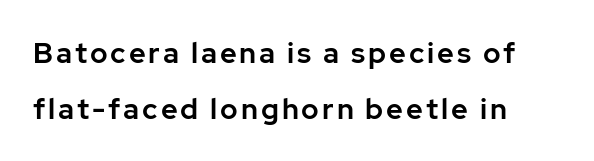
Q: Is the text italic (slanted)? A: No, it is upright.
Q: Is the typeface a serif or a sans-serif typeface? A: Sans-serif.
Q: Is the text underlined? A: No.
Q: How is the paragraph aligned? A: Left-aligned.
Q: Is the spacing between lines tight, normal or loose? A: Loose.
Q: Width (condensed, normal, or wide)? A: Normal.
Q: Stroke contrast? A: Low.
Q: x-height? A: Medium.
Q: Monospaced? A: No.
